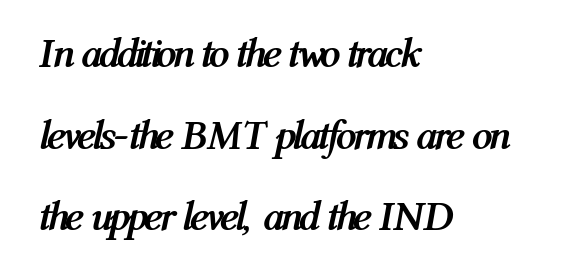
Q: Is the text bold? A: Yes.
Q: Is the text italic (slanted)? A: Yes, it leans right by about 12 degrees.
Q: Is the text underlined? A: No.
Q: How is the paragraph aligned? A: Left-aligned.
Q: Is the spacing between letters normal or unusually wide? A: Normal.
Q: Is the spacing between lines tight, normal or loose? A: Loose.
Q: Width (condensed, normal, or wide)? A: Condensed.
Q: Stroke contrast? A: Medium.
Q: x-height? A: Medium.
Q: Monospaced? A: No.
